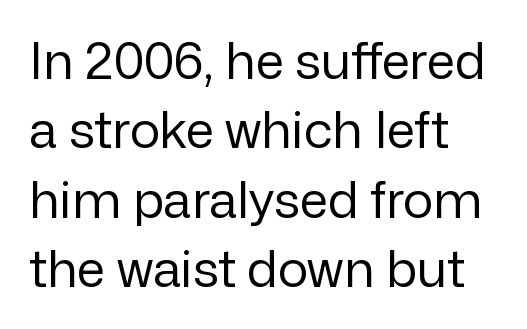
This is sans-serif lettering, the kind often seen on screens and signage. There is no visible air inserted between adjacent glyphs. Vertically, the passage feels balanced, rows spaced as you'd expect. Do the letters lean? They stand straight. Clear beneath every line of the passage.
